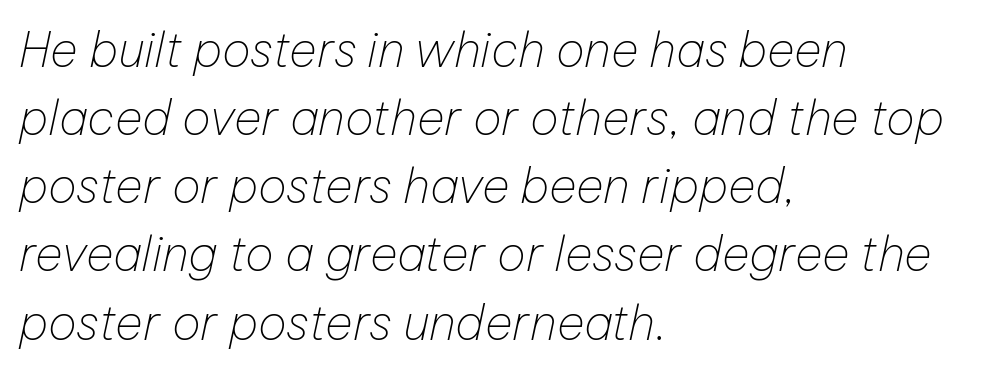
{"italic": "yes", "lean": "right", "slant_degrees": 12, "bold": "no", "weight": "thin", "width": "normal", "stroke_contrast": "low", "x_height": "medium", "monospaced": "no", "underline": "no", "align": "left", "line_spacing": "normal", "line_spacing_ratio": 1.42, "letter_spacing": "normal", "letter_spacing_em": 0.0, "glyph_px": 48}
